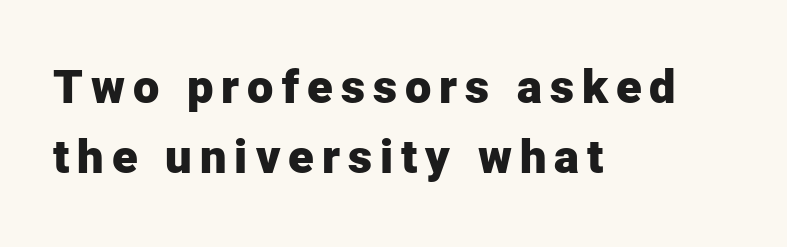
Left-aligned paragraph, ragged on the right. Summary of weight: heavy, a full bold. Style check: upright. The passage shown is typeset with a sans-serif family. You could not count columns in this text — the font is proportionally spaced. This rendering features lettering with no underline.
